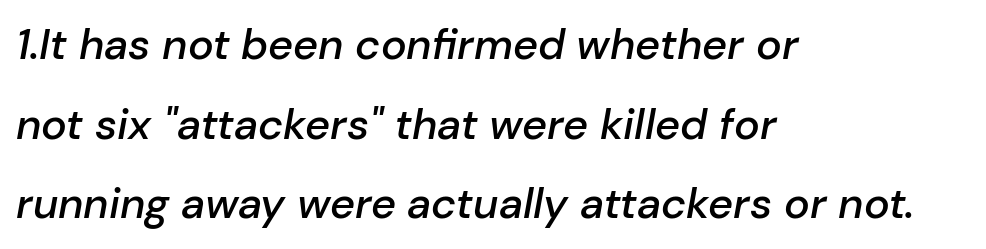
{"italic": "yes", "lean": "right", "slant_degrees": 10, "bold": "semi", "weight": "semibold", "width": "normal", "stroke_contrast": "low", "x_height": "medium", "monospaced": "no", "underline": "no", "align": "left", "line_spacing_ratio": 1.85, "letter_spacing": "normal", "letter_spacing_em": 0.0, "glyph_px": 43}
